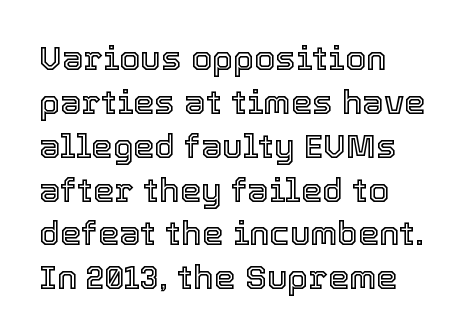
The image shows 34 px text type, upright; set left-aligned, normal line spacing (1.29x), normal letter spacing, not underlined; a medium x-height.
